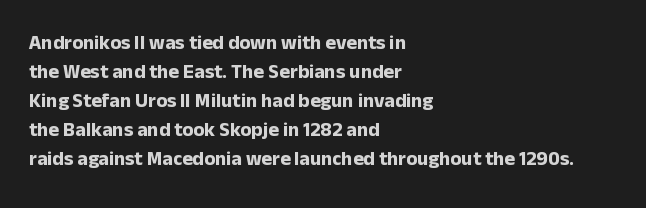
The image shows 20 px bold type, upright; set left-aligned, normal line spacing (1.45x), normal letter spacing, not underlined.
